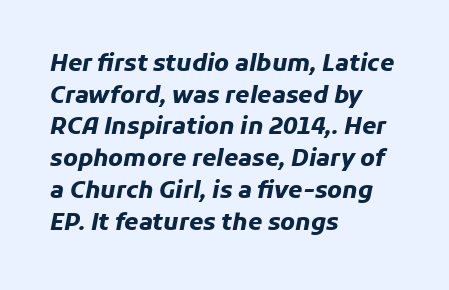
{"italic": "yes", "lean": "right", "slant_degrees": 11, "bold": "yes", "underline": "no", "align": "left", "line_spacing": "normal", "line_spacing_ratio": 1.38, "letter_spacing": "normal", "letter_spacing_em": 0.0, "glyph_px": 23}
